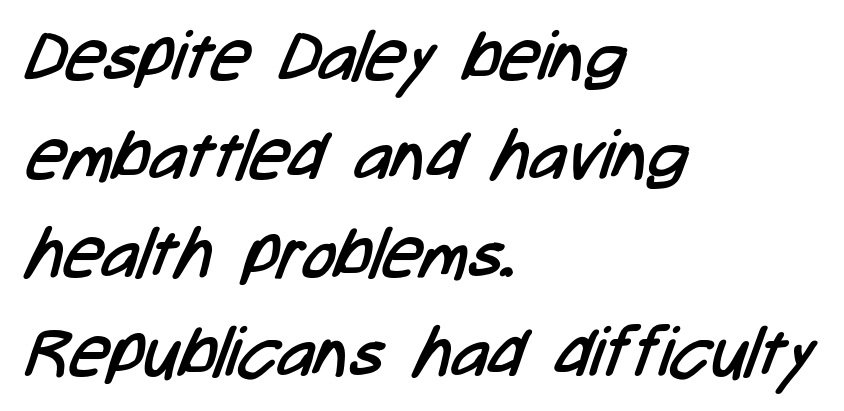
The image shows 69 px regular-weight, condensed sans-serif type; set left-aligned, normal line spacing (1.43x), normal letter spacing, not underlined; low stroke contrast and a medium x-height.
